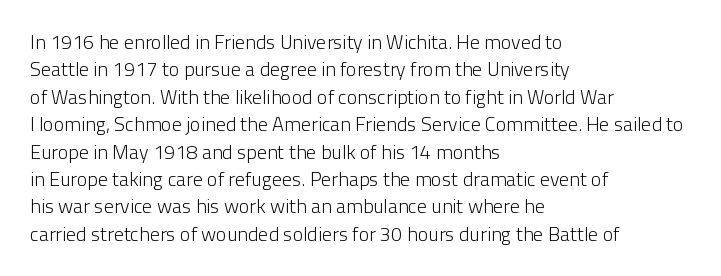
The image shows 20 px text type, upright; set left-aligned, normal line spacing (1.37x), normal letter spacing, not underlined.
